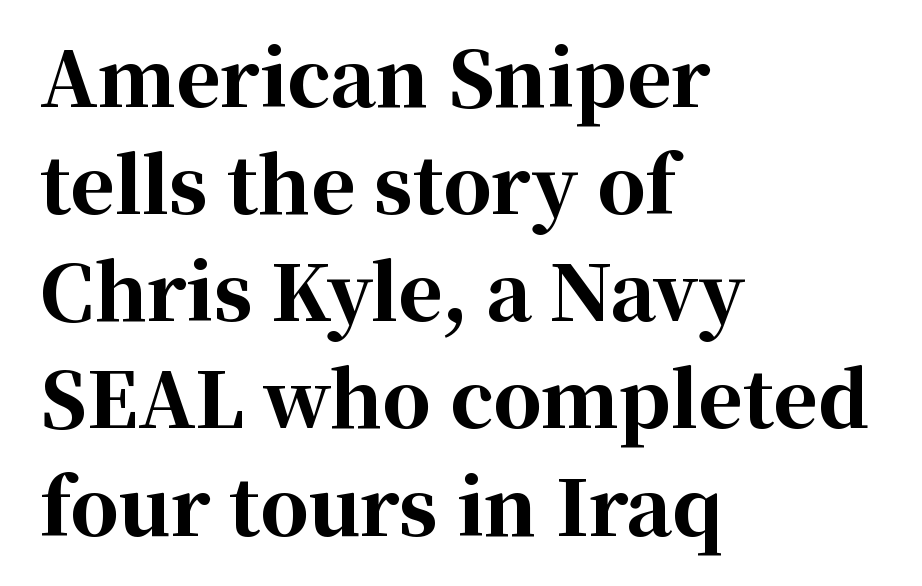
Q: Is the text bold? A: Yes.
Q: Is the text italic (slanted)? A: No, it is upright.
Q: Is the typeface a serif or a sans-serif typeface? A: Serif.
Q: Is the text underlined? A: No.
Q: How is the paragraph aligned? A: Left-aligned.
Q: Is the spacing between letters normal or unusually wide? A: Normal.
Q: Is the spacing between lines tight, normal or loose? A: Normal.
Q: Width (condensed, normal, or wide)? A: Normal.
Q: Stroke contrast? A: High.
Q: x-height? A: Medium.
Q: Monospaced? A: No.
